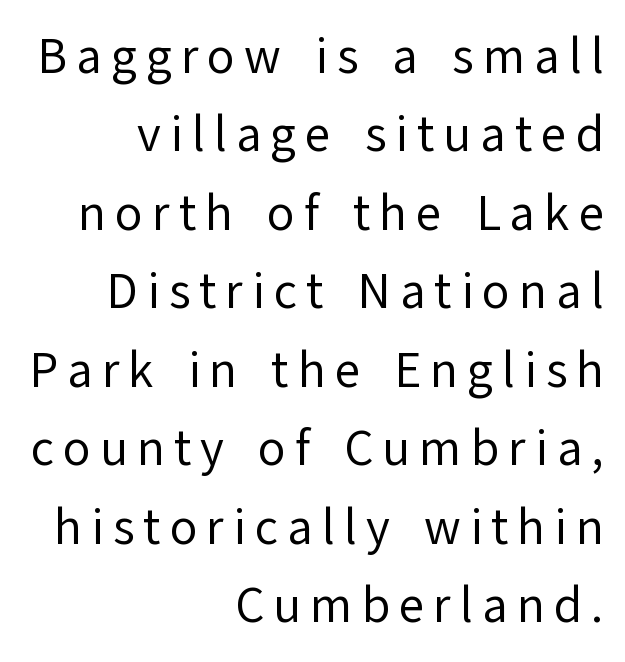
Underline: absent. Nope, not italic — everything's standing straight. Each letter keeps its own natural width here, so spacing adapts to shape. The passage shown is not bold in any degree. Evenly set lines give the paragraph a standard silhouette. The rag falls on the left side of this text block.
